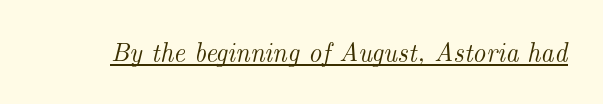
{"italic": "yes", "lean": "right", "slant_degrees": 14, "underline": "yes", "letter_spacing": "normal", "letter_spacing_em": 0.0, "glyph_px": 26}
